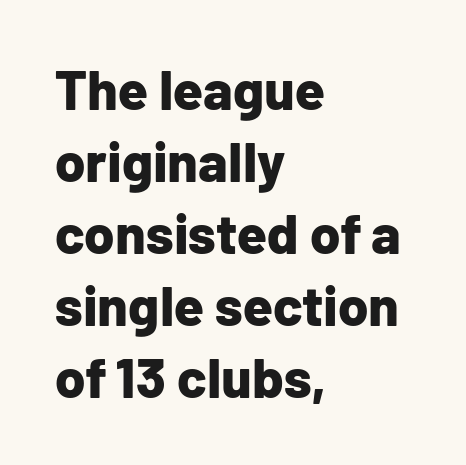
The image shows 55 px bold sans-serif type, upright; set left-aligned, normal line spacing (1.31x), normal letter spacing, not underlined; low stroke contrast and a medium x-height.
